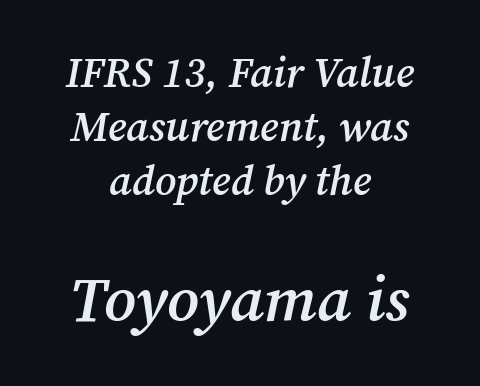
{"serif": "yes", "italic": "yes", "lean": "right", "slant_degrees": 12, "bold": "semi", "weight": "semibold", "width": "normal", "stroke_contrast": "medium", "x_height": "medium", "monospaced": "no", "underline": "no", "align": "center", "line_spacing": "normal", "line_spacing_ratio": 1.28, "letter_spacing": "normal", "letter_spacing_em": 0.0, "larger_block": "second", "size_ratio": 1.5, "glyph_px": 63}
